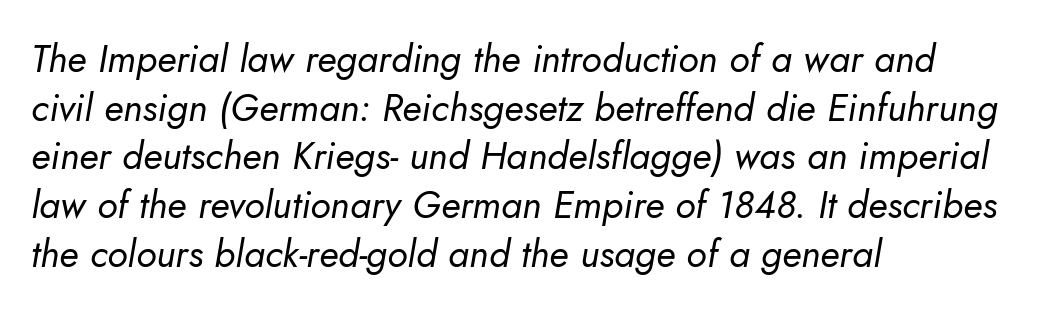
Q: Is the text bold? A: No.
Q: Is the text italic (slanted)? A: Yes, it leans right by about 10 degrees.
Q: Is the text underlined? A: No.
Q: How is the paragraph aligned? A: Left-aligned.
Q: Is the spacing between letters normal or unusually wide? A: Normal.
Q: Is the spacing between lines tight, normal or loose? A: Normal.
Q: Width (condensed, normal, or wide)? A: Normal.
Q: Stroke contrast? A: Low.
Q: x-height? A: Small.
Q: Monospaced? A: No.
